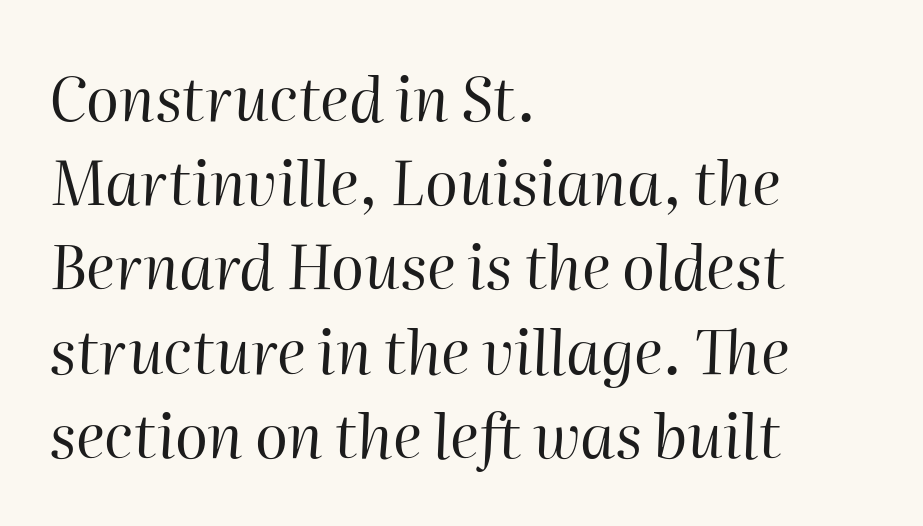
The image shows 61 px regular-weight type, italic (leaning right); set left-aligned, normal line spacing (1.38x), normal letter spacing, not underlined; high stroke contrast and a medium x-height.
